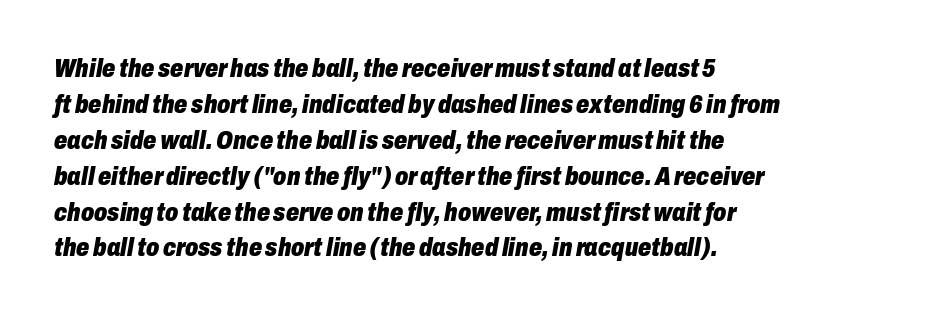
Q: Is the text bold? A: Yes.
Q: Is the text italic (slanted)? A: Yes, it leans right by about 10 degrees.
Q: Is the text underlined? A: No.
Q: How is the paragraph aligned? A: Left-aligned.
Q: Is the spacing between letters normal or unusually wide? A: Normal.
Q: Is the spacing between lines tight, normal or loose? A: Normal.
